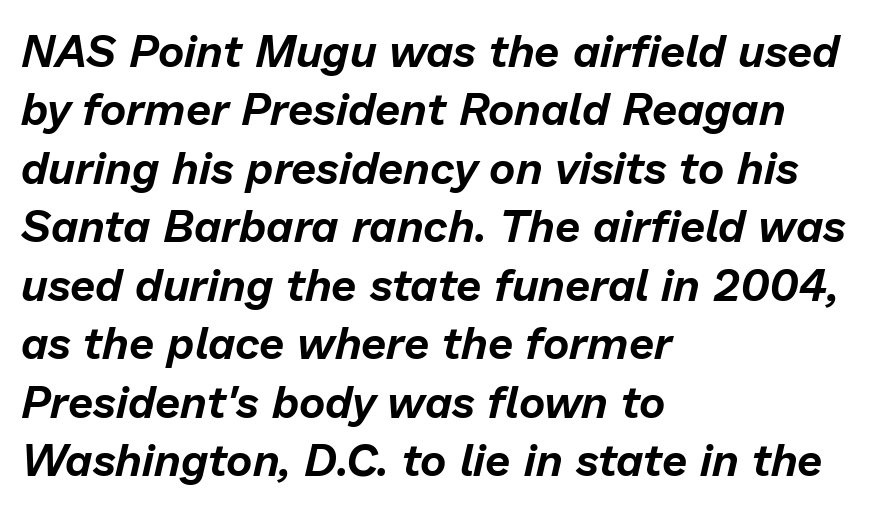
Q: Is the text italic (slanted)? A: Yes, it leans right by about 13 degrees.
Q: Is the text underlined? A: No.
Q: How is the paragraph aligned? A: Left-aligned.
Q: Is the spacing between letters normal or unusually wide? A: Normal.
Q: Is the spacing between lines tight, normal or loose? A: Normal.
Q: Width (condensed, normal, or wide)? A: Normal.
Q: Stroke contrast? A: Low.
Q: x-height? A: Medium.
Q: Monospaced? A: No.
